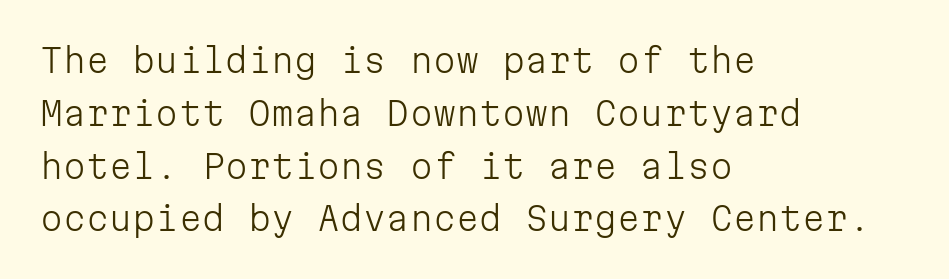
The image shows 33 px light sans-serif type, upright, monospaced; set left-aligned, normal line spacing (1.6x), normal letter spacing, not underlined; low stroke contrast and a medium x-height.
